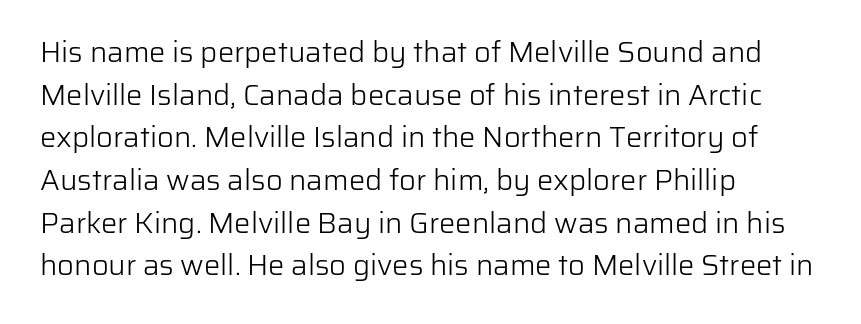
{"serif": "no", "italic": "no", "bold": "no", "weight": "light", "width": "normal", "stroke_contrast": "low", "x_height": "medium", "monospaced": "no", "underline": "no", "align": "left", "line_spacing": "normal", "line_spacing_ratio": 1.47, "letter_spacing": "normal", "letter_spacing_em": 0.0, "glyph_px": 29}
